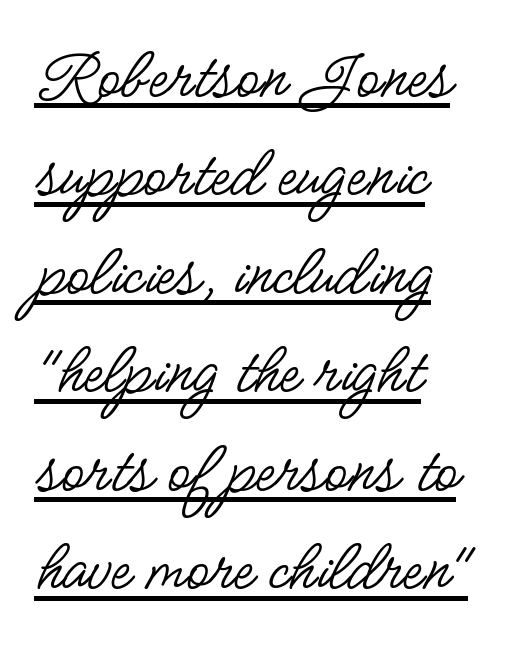
The image shows 74 px regular-weight, condensed sans-serif type; set left-aligned, normal line spacing (1.33x), normal letter spacing, underlined; low stroke contrast and a small x-height.
